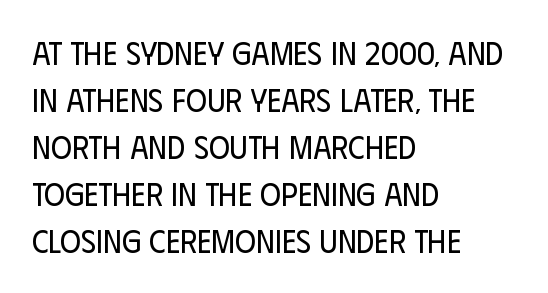
{"serif": "no", "italic": "no", "bold": "no", "weight": "regular", "width": "condensed", "stroke_contrast": "low", "x_height": "large", "monospaced": "no", "underline": "no", "align": "left", "line_spacing": "normal", "line_spacing_ratio": 1.47, "letter_spacing": "normal", "letter_spacing_em": 0.0, "glyph_px": 32}
